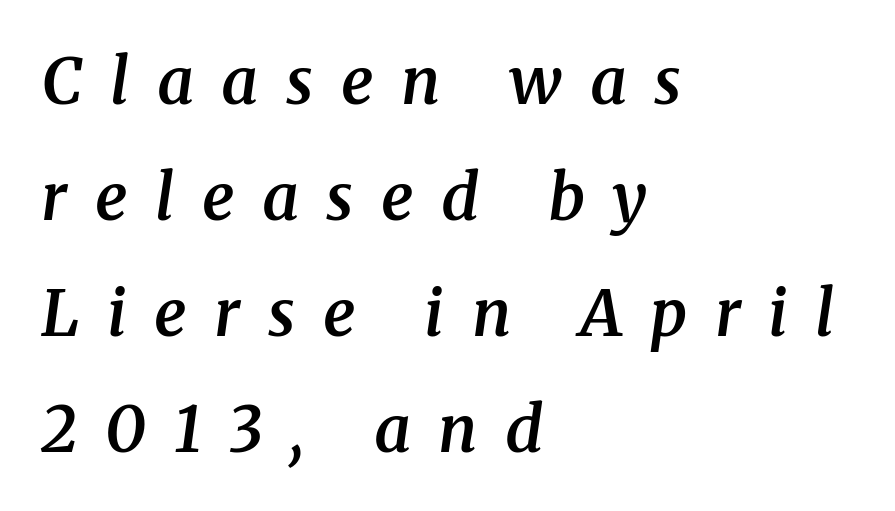
Each letter keeps its own natural width here, so spacing adapts to shape. Regarding serifs, this sample has them. The typesetter chose a ragged-right arrangement here. This is oblique type, the kind used for emphasis or titles.
